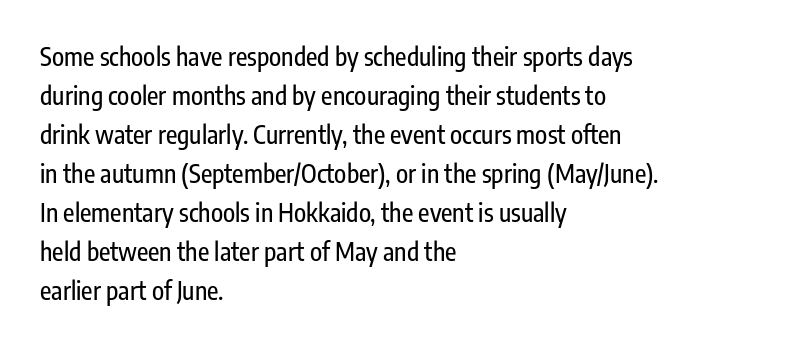
{"italic": "no", "underline": "no", "align": "left", "line_spacing": "normal", "line_spacing_ratio": 1.56, "letter_spacing": "normal", "letter_spacing_em": 0.0, "glyph_px": 25}
